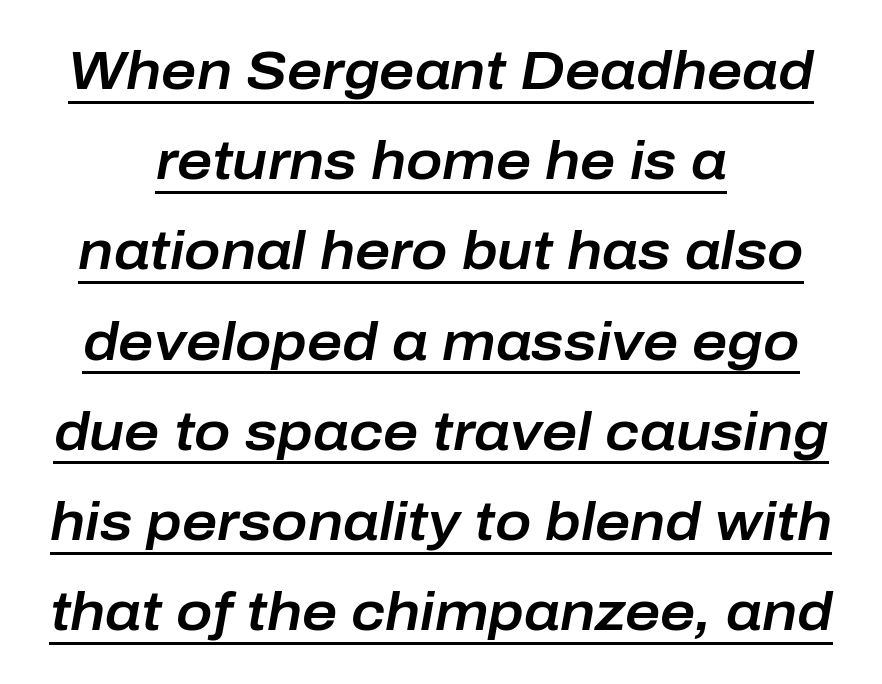
The image shows 54 px text type, italic (leaning right); set centered, normal line spacing (1.67x), normal letter spacing, underlined; low stroke contrast and a medium x-height.
